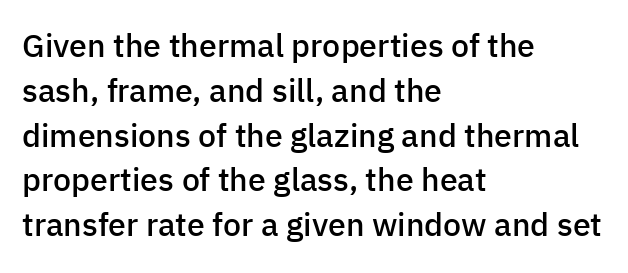
The image shows 32 px semibold sans-serif type, upright; set left-aligned, normal line spacing (1.4x), normal letter spacing, not underlined; low stroke contrast and a medium x-height.
